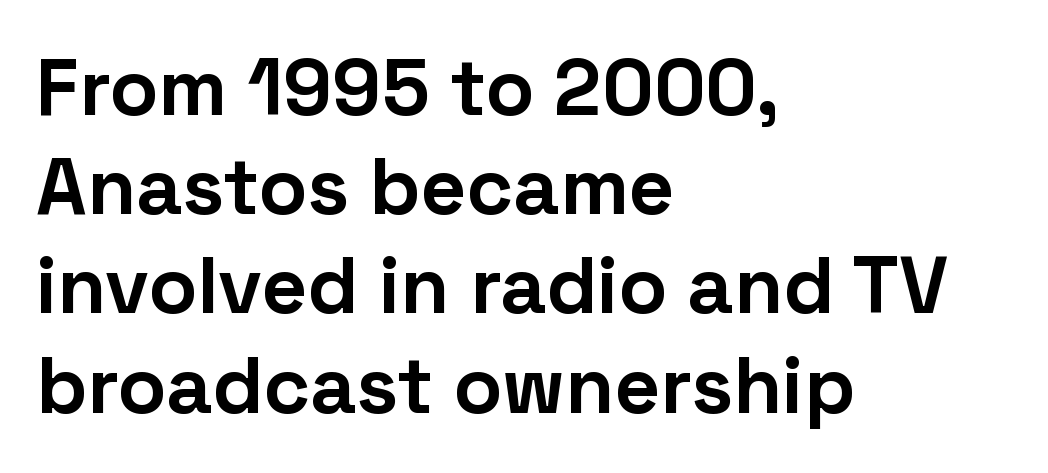
You can tell it's not italic because the verticals are truly vertical. The gaps between neighbouring characters are ordinary and unremarkable. Descenders hang freely into open space. You'd pick this weight for a headline — it's a proper bold. What kind of face is this? One without serifs — a sans. Think of a printed novel: that variable character pitch is what you see here.
